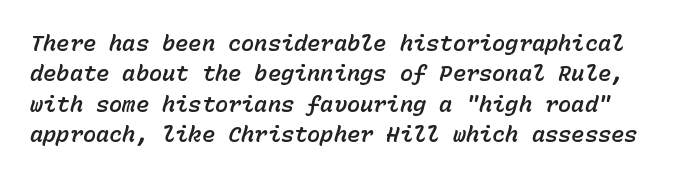
The image shows 22 px text type, italic (leaning right); set normal line spacing (1.38x), normal letter spacing, not underlined.
